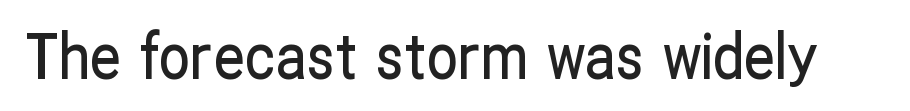
The image shows 62 px condensed sans-serif type, upright; set normal letter spacing, not underlined; low stroke contrast and a medium x-height.
